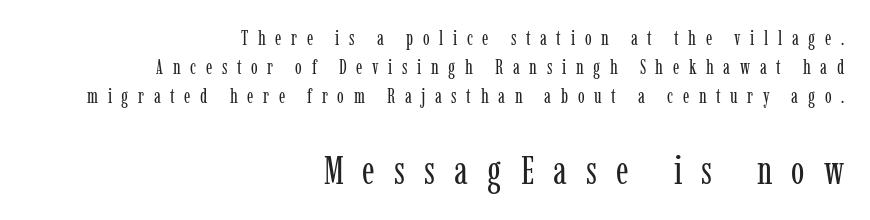
{"serif": "yes", "italic": "no", "bold": "no", "weight": "regular", "width": "condensed", "stroke_contrast": "low", "x_height": "medium", "monospaced": "no", "underline": "no", "align": "right", "line_spacing": "normal", "line_spacing_ratio": 1.46, "letter_spacing": "wide", "letter_spacing_em": 0.48, "larger_block": "second", "size_ratio": 2.0, "glyph_px": 40}
